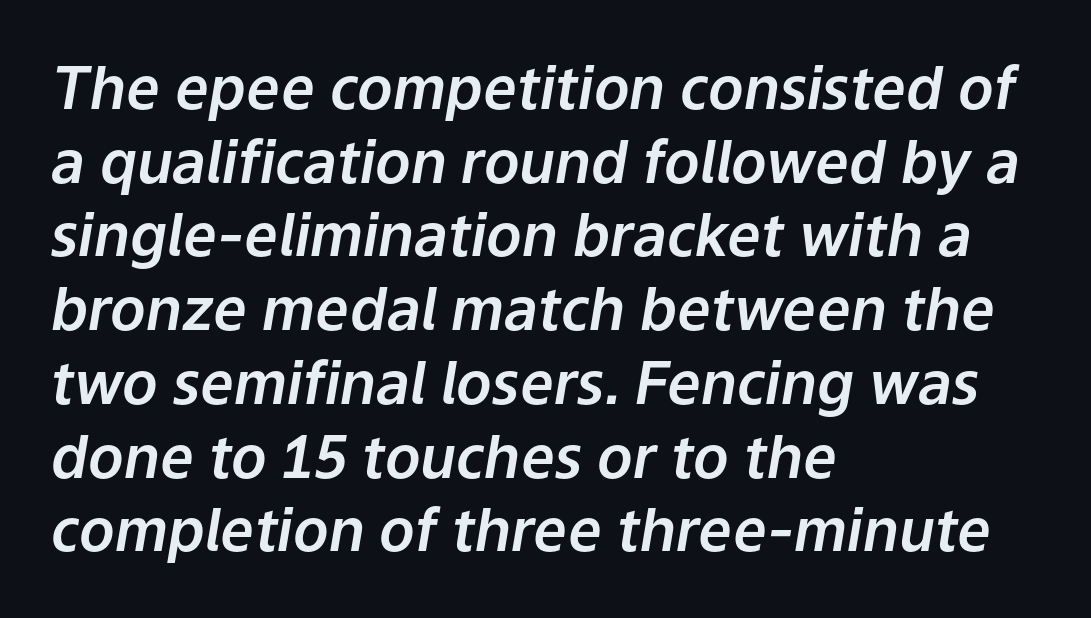
{"italic": "yes", "lean": "right", "slant_degrees": 9, "width": "normal", "stroke_contrast": "low", "x_height": "medium", "monospaced": "no", "underline": "no", "align": "left", "line_spacing": "normal", "line_spacing_ratio": 1.25, "letter_spacing": "normal", "letter_spacing_em": 0.0, "glyph_px": 59}
